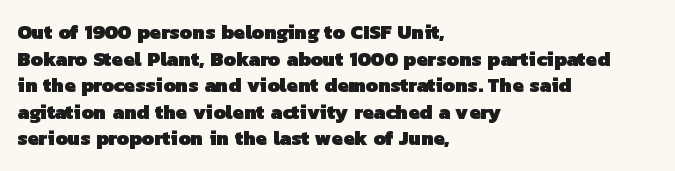
The image shows 20 px bold type; set left-aligned, normal line spacing (1.33x), normal letter spacing, not underlined.
